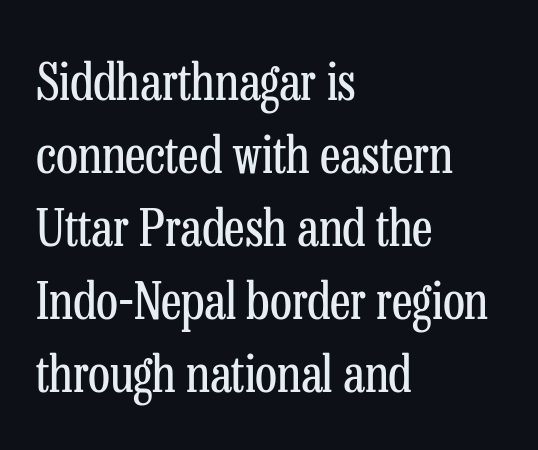
{"serif": "yes", "italic": "no", "bold": "no", "weight": "regular", "width": "condensed", "stroke_contrast": "low", "x_height": "medium", "monospaced": "no", "underline": "no", "align": "left", "line_spacing": "normal", "line_spacing_ratio": 1.43, "letter_spacing": "normal", "letter_spacing_em": 0.0, "glyph_px": 51}
